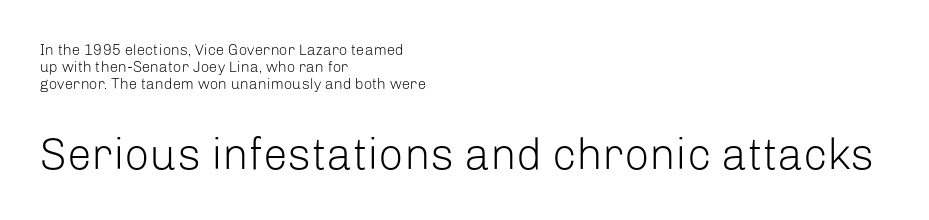
The image shows 44 px light sans-serif type, upright; set left-aligned, tight line spacing (1.15x), normal letter spacing, not underlined; the second (bottom) block is 2.93x larger; low stroke contrast and a medium x-height.
